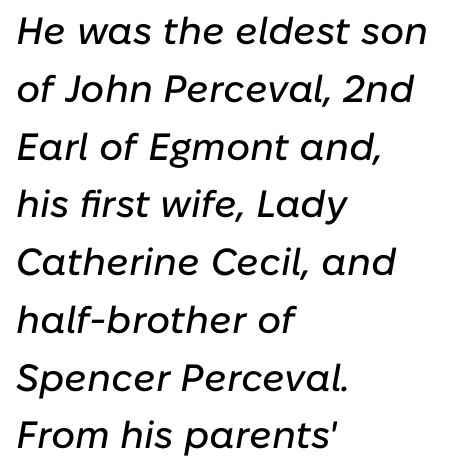
{"italic": "yes", "lean": "right", "slant_degrees": 10, "width": "normal", "stroke_contrast": "low", "x_height": "medium", "monospaced": "no", "underline": "no", "align": "left", "line_spacing": "normal", "line_spacing_ratio": 1.52, "letter_spacing": "normal", "letter_spacing_em": 0.0, "glyph_px": 38}
